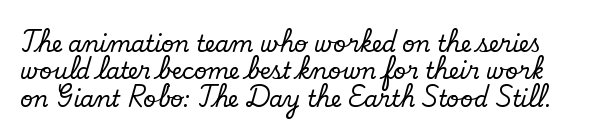
{"underline": "no", "line_spacing_ratio": 1.24, "letter_spacing": "normal", "letter_spacing_em": 0.0, "glyph_px": 22}
